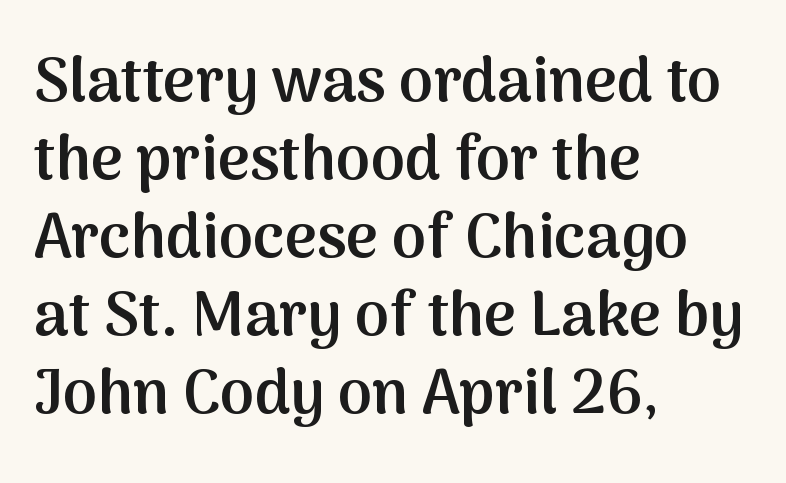
Q: Is the text bold? A: Semi-bold.
Q: Is the text italic (slanted)? A: No, it is upright.
Q: Is the typeface a serif or a sans-serif typeface? A: Sans-serif.
Q: Is the text underlined? A: No.
Q: How is the paragraph aligned? A: Left-aligned.
Q: Is the spacing between letters normal or unusually wide? A: Normal.
Q: Is the spacing between lines tight, normal or loose? A: Normal.
Q: Width (condensed, normal, or wide)? A: Normal.
Q: Stroke contrast? A: Medium.
Q: x-height? A: Medium.
Q: Monospaced? A: No.
